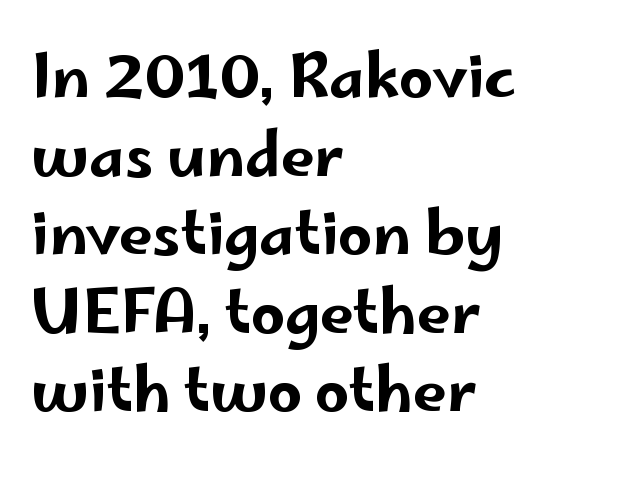
Q: Is the text italic (slanted)? A: No, it is upright.
Q: Is the typeface a serif or a sans-serif typeface? A: Sans-serif.
Q: Is the text underlined? A: No.
Q: How is the paragraph aligned? A: Left-aligned.
Q: Is the spacing between letters normal or unusually wide? A: Normal.
Q: Is the spacing between lines tight, normal or loose? A: Normal.
Q: Width (condensed, normal, or wide)? A: Wide.
Q: Stroke contrast? A: Low.
Q: x-height? A: Small.
Q: Monospaced? A: No.
